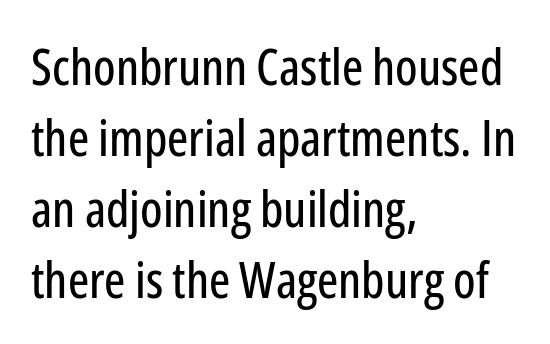
{"serif": "no", "italic": "no", "width": "condensed", "stroke_contrast": "low", "x_height": "medium", "monospaced": "no", "underline": "no", "align": "left", "line_spacing": "normal", "line_spacing_ratio": 1.42, "letter_spacing": "normal", "letter_spacing_em": 0.0, "glyph_px": 50}
